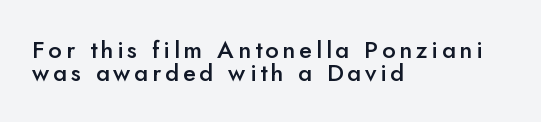
{"italic": "no", "bold": "semi", "underline": "no", "align": "left", "line_spacing": "tight", "line_spacing_ratio": 0.95, "glyph_px": 24}
